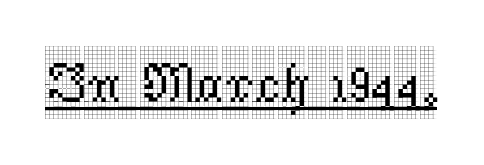
This sample uses a serif face. No italicization has been applied; the sample stays upright. In terms of letterspacing, this is plain default setting. Is this a fixed-width face? No — the glyphs have proportional, varying widths. The rendering uses the underline text-decoration.
